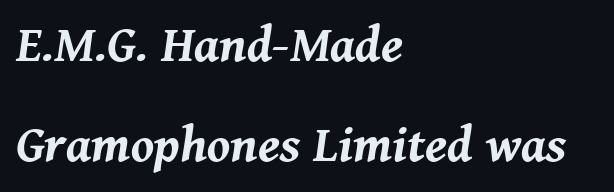
The image shows 51 px bold type, italic (leaning right); set left-aligned, loose line spacing (1.96x), normal letter spacing, not underlined; medium stroke contrast and a medium x-height.
